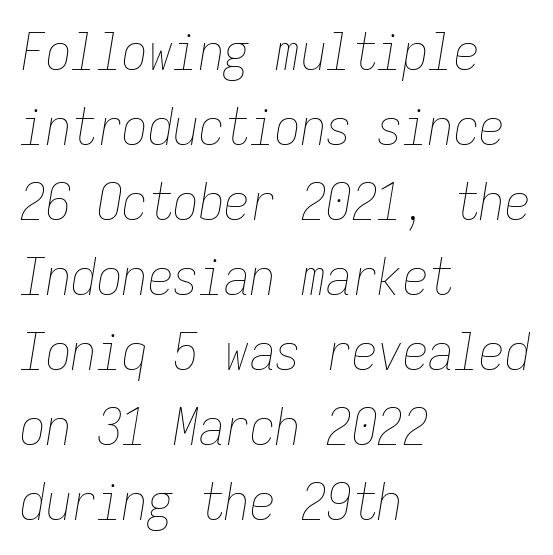
The image shows 51 px thin, condensed type, italic (leaning right), monospaced; set left-aligned, normal line spacing (1.47x), normal letter spacing, not underlined; low stroke contrast and a medium x-height.
